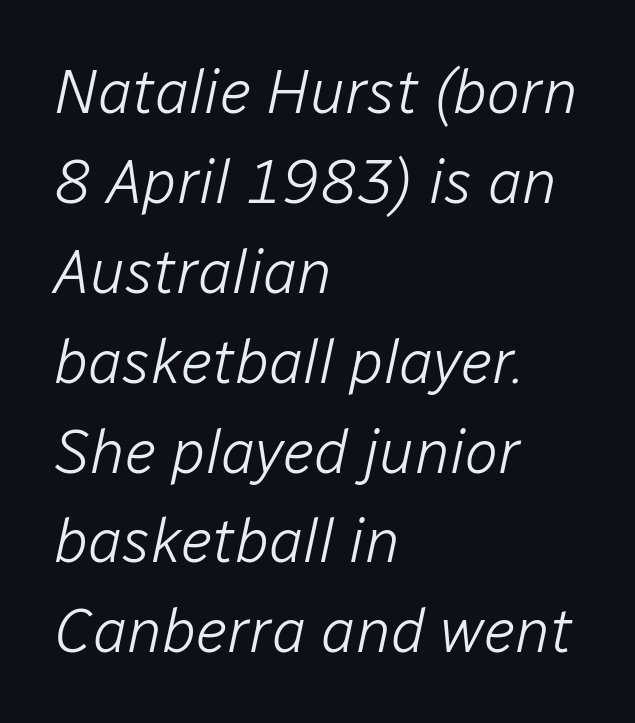
Q: Is the text bold? A: No.
Q: Is the text italic (slanted)? A: Yes, it leans right by about 12 degrees.
Q: Is the text underlined? A: No.
Q: How is the paragraph aligned? A: Left-aligned.
Q: Is the spacing between letters normal or unusually wide? A: Normal.
Q: Is the spacing between lines tight, normal or loose? A: Normal.
Q: Width (condensed, normal, or wide)? A: Normal.
Q: Stroke contrast? A: Low.
Q: x-height? A: Medium.
Q: Monospaced? A: No.
